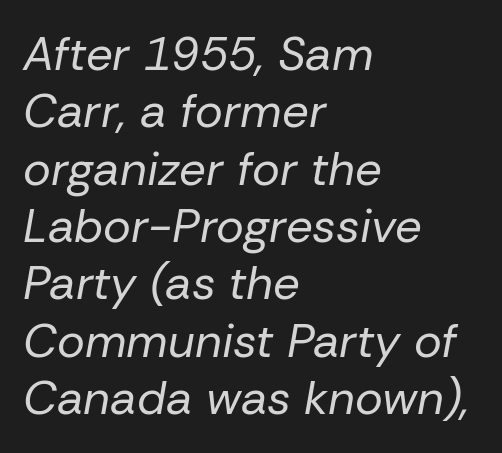
The rendering uses natural spacing where letterforms have individual widths. A quiet, ordinary-to-light weight characterises the typeface. The typography opts for an oblique posture over an upright one. The string is rendered with underlining switched off. Nobody touched the tracking dial on this one.
